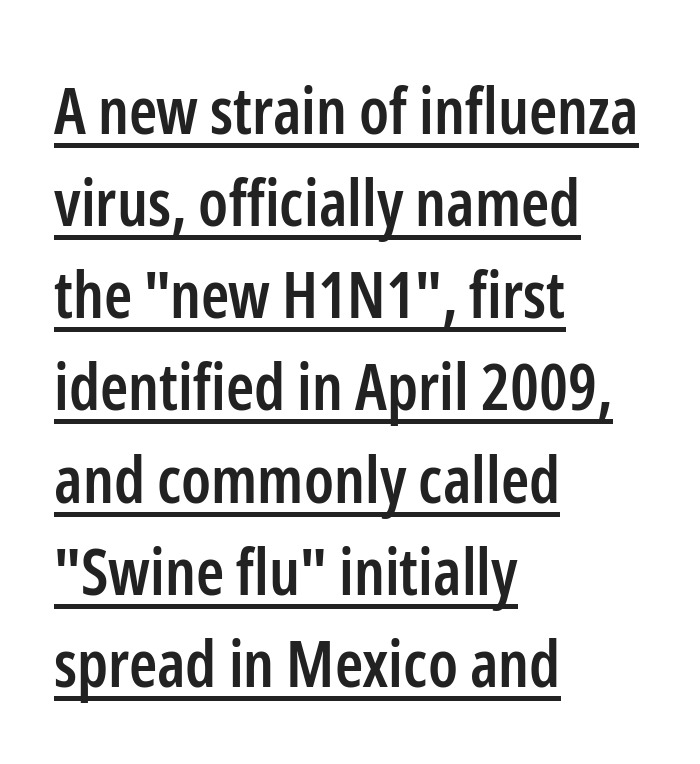
Stems and bowls a touch heavier than normal — semibold. The axis of the letterforms is exactly vertical. Compared with undecorated copy, this sample adds a rule below the words. You could not count columns in this text — the font is proportionally spaced. Words appear dense and cohesive because spacing is normal.
